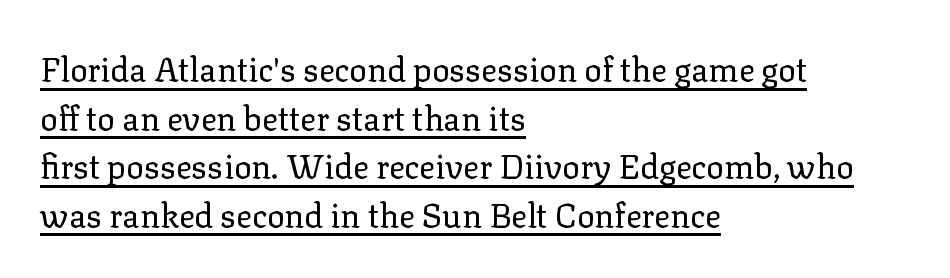
Q: Is the text bold? A: No.
Q: Is the text italic (slanted)? A: No, it is upright.
Q: Is the typeface a serif or a sans-serif typeface? A: Serif.
Q: Is the text underlined? A: Yes.
Q: How is the paragraph aligned? A: Left-aligned.
Q: Is the spacing between letters normal or unusually wide? A: Normal.
Q: Is the spacing between lines tight, normal or loose? A: Normal.
Q: Width (condensed, normal, or wide)? A: Normal.
Q: Stroke contrast? A: Low.
Q: x-height? A: Medium.
Q: Monospaced? A: No.
